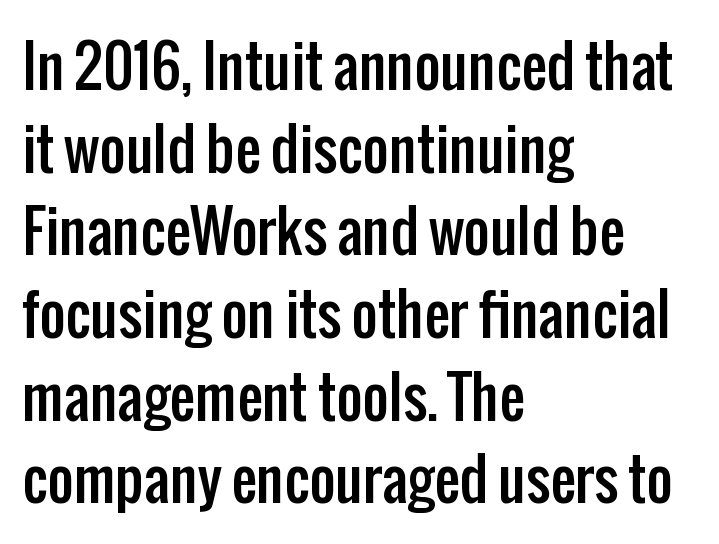
The image shows 57 px condensed sans-serif type, upright; set left-aligned, normal line spacing (1.45x), normal letter spacing, not underlined; low stroke contrast and a medium x-height.
